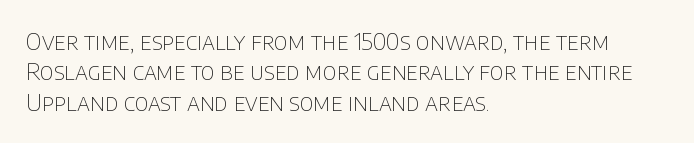
The space directly below the letters is spotless. Caption: standard tracking, unaltered. Vertically, the passage feels balanced, rows spaced as you'd expect. Does the lettering tilt? It doesn't — this is upright.
